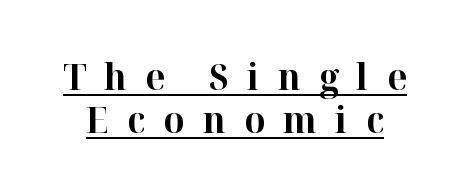
The image shows 37 px bold serif type, upright; set line spacing 1.17x, unusually wide letter spacing (+0.49 em), underlined; high stroke contrast and a medium x-height.
